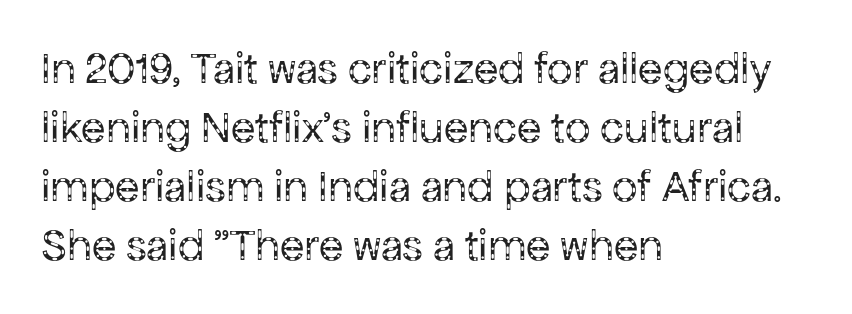
Q: Is the text bold? A: No.
Q: Is the text italic (slanted)? A: No, it is upright.
Q: Is the typeface a serif or a sans-serif typeface? A: Sans-serif.
Q: Is the text underlined? A: No.
Q: How is the paragraph aligned? A: Left-aligned.
Q: Is the spacing between letters normal or unusually wide? A: Normal.
Q: Is the spacing between lines tight, normal or loose? A: Normal.
Q: Width (condensed, normal, or wide)? A: Normal.
Q: Stroke contrast? A: Low.
Q: x-height? A: Medium.
Q: Monospaced? A: No.
